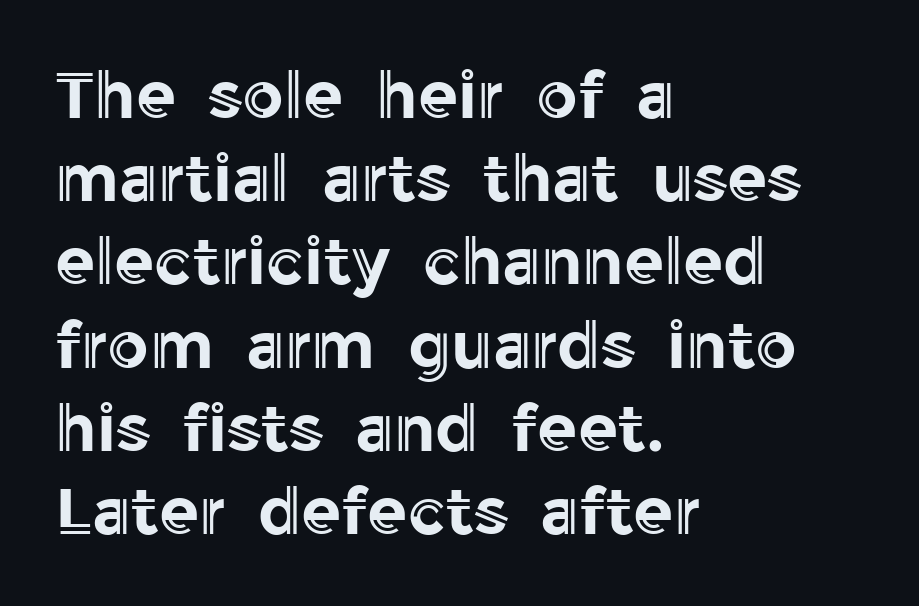
Is the block centered? No — it sits flush against the left margin. You could call the tracking neutral — neither tight nor loose. Quick note: interline space is typical. The face used here is proportionally spaced, like ordinary book or web type. The words here are not underlined. Posture: straight, roman, zero tilt.
